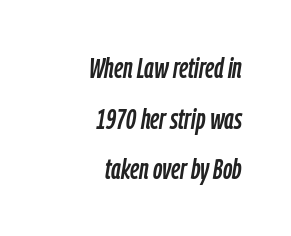
{"italic": "yes", "lean": "right", "slant_degrees": 9, "width": "condensed", "stroke_contrast": "low", "x_height": "medium", "monospaced": "no", "underline": "no", "align": "right", "line_spacing_ratio": 1.75, "letter_spacing": "normal", "letter_spacing_em": 0.0, "glyph_px": 29}
